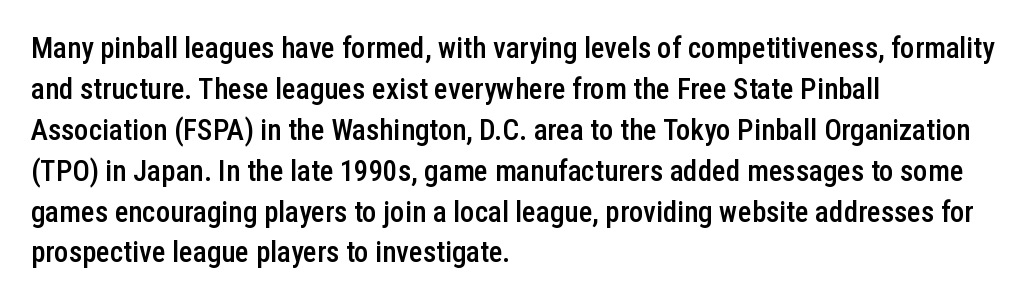
The space between consecutive lines is moderate. These lines were composed using upright roman letters. A classic flush-left, rag-right setting is used for this passage. Heft: intermediate — a semibold. Each row of text sits above clean, open space. To sum up the face: it is a sans, with no serifs.
